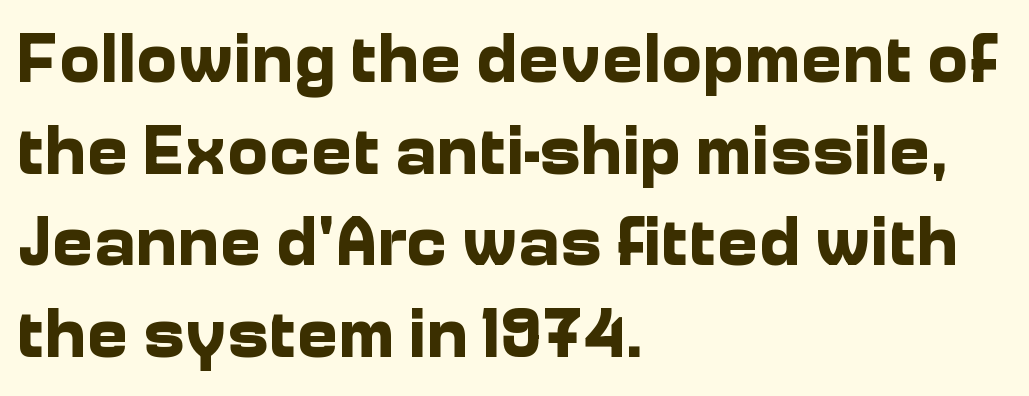
The type family on display is of the sans-serif kind. Its strokes are broad and dark, the hallmark of bold type. The passage shown stacks its lines at a standard gap. Tracking here is standard; glyphs follow each other at the usual distance. The words here are not underlined.
